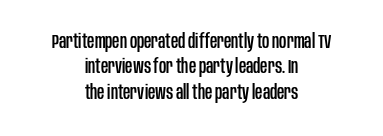
Q: Is the text italic (slanted)? A: No, it is upright.
Q: Is the text underlined? A: No.
Q: How is the paragraph aligned? A: Centered.
Q: Is the spacing between letters normal or unusually wide? A: Normal.
Q: Is the spacing between lines tight, normal or loose? A: Normal.
